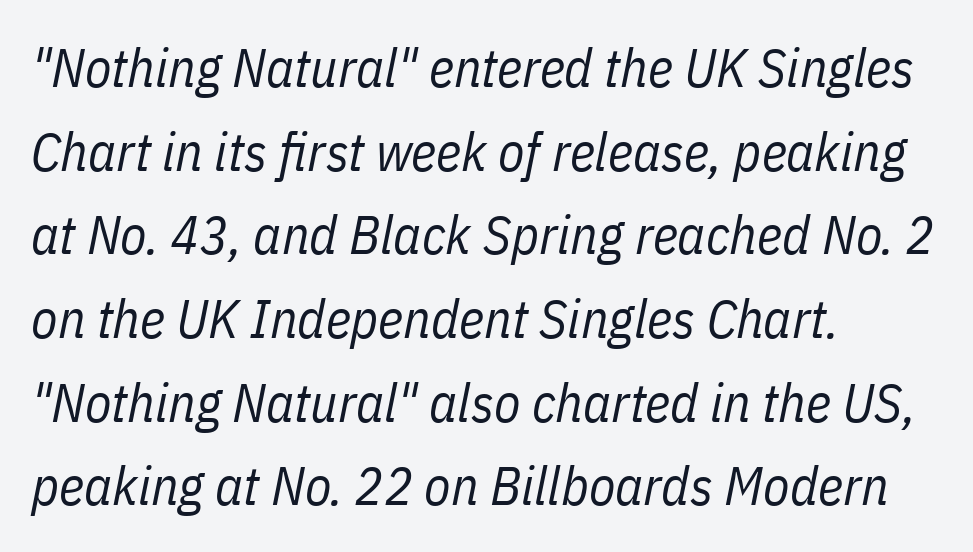
Inter-character spacing is left at the font's built-in metrics. If you drew a ruler down the left edge, every line would touch it. The strip under each line holds only bare page. Counters stay open thanks to moderate or lighter strokes. The face used here is proportionally spaced, like ordinary book or web type.
